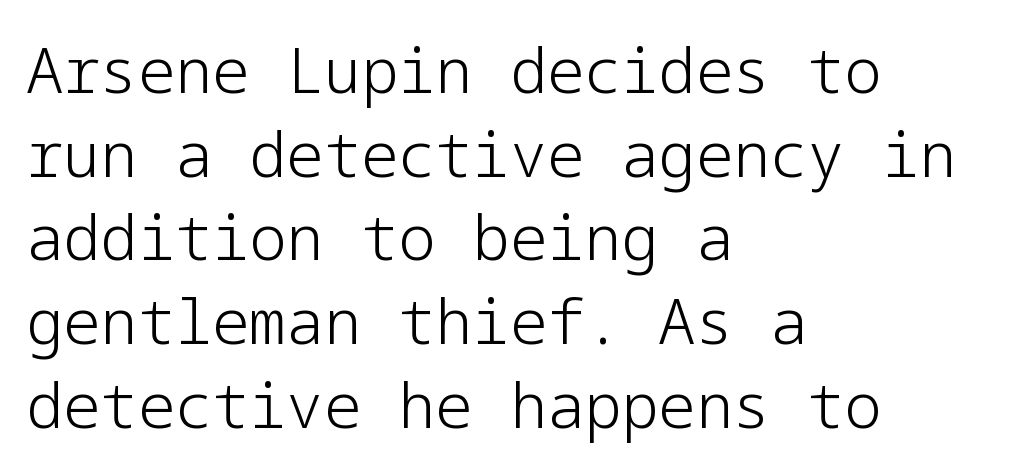
The image shows 62 px light sans-serif type, upright; set left-aligned, normal line spacing (1.35x), normal letter spacing, not underlined; low stroke contrast and a medium x-height.
